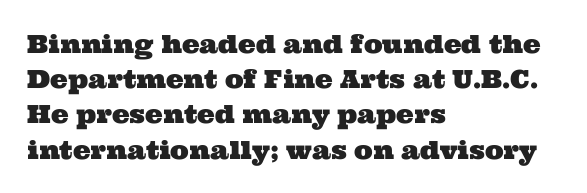
The image shows 25 px text type; set left-aligned, normal line spacing (1.41x), normal letter spacing, not underlined.
